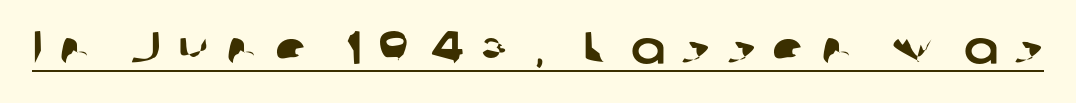
Short note: letters widely spaced. Somebody hit Ctrl+U on this one — the words are underlined. The type family on display is of the sans-serif kind. Think of a printed novel: that variable character pitch is what you see here.
